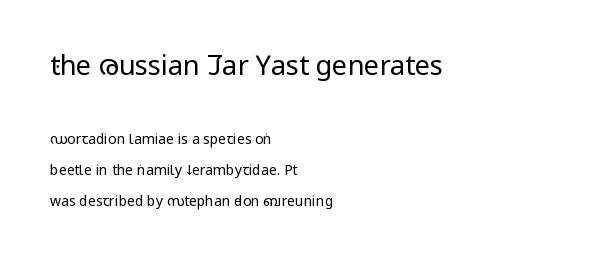
Q: Is the text bold? A: No.
Q: Is the text italic (slanted)? A: No, it is upright.
Q: Is the text underlined? A: No.
Q: How is the paragraph aligned? A: Left-aligned.
Q: Is the spacing between letters normal or unusually wide? A: Normal.
Q: Is the spacing between lines tight, normal or loose? A: Loose.
Q: Which block of text is set in a larger size, the first (top) or the second (bottom)? A: The first (top) one.
